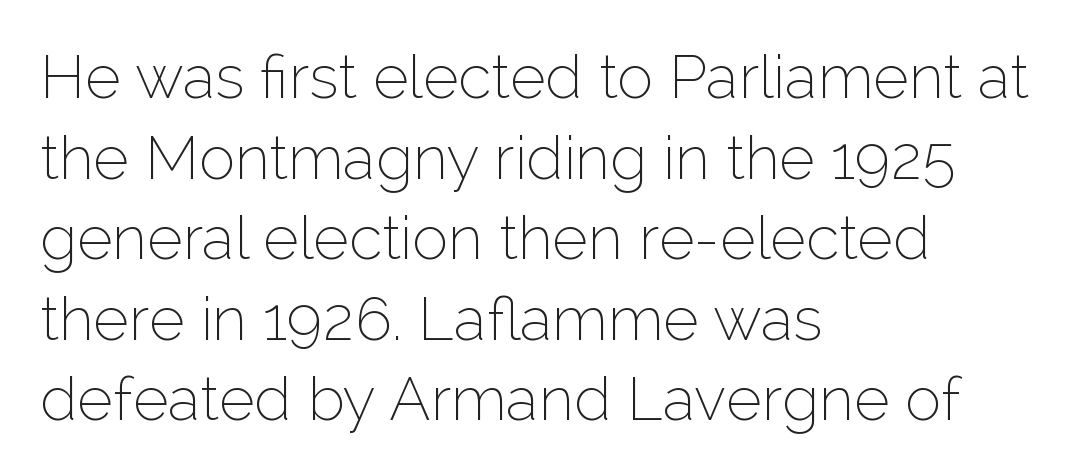
Q: Is the text bold? A: No.
Q: Is the text italic (slanted)? A: No, it is upright.
Q: Is the typeface a serif or a sans-serif typeface? A: Sans-serif.
Q: Is the text underlined? A: No.
Q: How is the paragraph aligned? A: Left-aligned.
Q: Is the spacing between letters normal or unusually wide? A: Normal.
Q: Is the spacing between lines tight, normal or loose? A: Normal.
Q: Width (condensed, normal, or wide)? A: Normal.
Q: Stroke contrast? A: Low.
Q: x-height? A: Medium.
Q: Monospaced? A: No.
